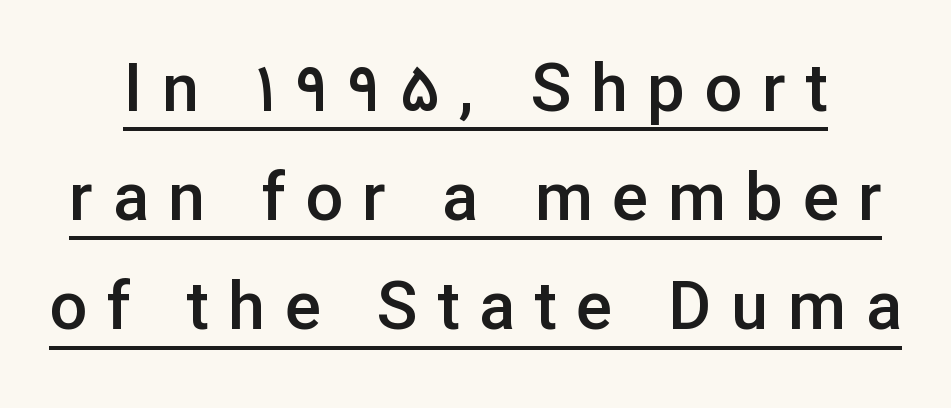
The image shows 67 px semibold sans-serif type, upright; set normal line spacing (1.63x), unusually wide letter spacing (+0.29 em), underlined; low stroke contrast and a medium x-height.
